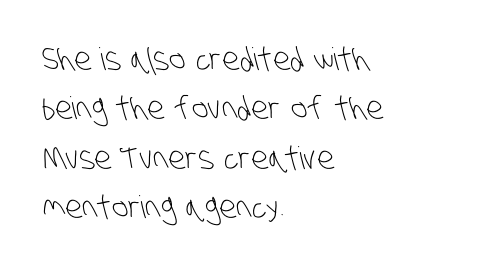
{"serif": "no", "bold": "no", "weight": "light", "width": "condensed", "stroke_contrast": "low", "x_height": "large", "monospaced": "no", "underline": "no", "align": "left", "line_spacing": "normal", "line_spacing_ratio": 1.59, "letter_spacing": "normal", "letter_spacing_em": 0.0, "glyph_px": 31}
